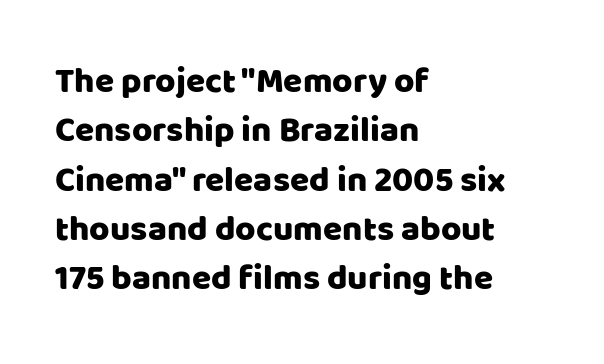
{"serif": "no", "italic": "no", "width": "normal", "stroke_contrast": "low", "x_height": "large", "monospaced": "no", "underline": "no", "align": "left", "line_spacing": "normal", "line_spacing_ratio": 1.41, "letter_spacing": "normal", "letter_spacing_em": 0.0, "glyph_px": 35}
